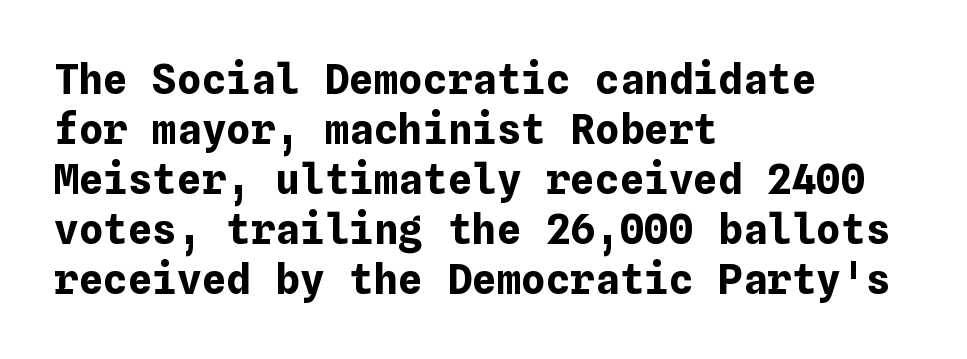
The image shows 41 px bold type, upright; set left-aligned, line spacing 1.22x, normal letter spacing, not underlined; low stroke contrast and a medium x-height.
